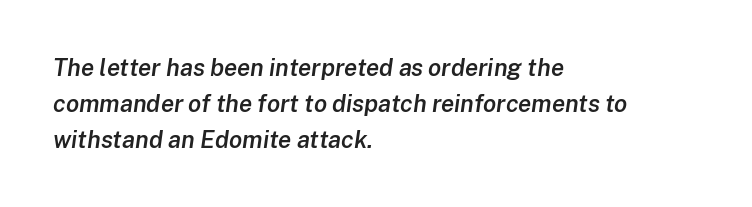
Q: Is the text bold? A: Semi-bold.
Q: Is the text italic (slanted)? A: Yes, it leans right by about 8 degrees.
Q: Is the text underlined? A: No.
Q: How is the paragraph aligned? A: Left-aligned.
Q: Is the spacing between letters normal or unusually wide? A: Normal.
Q: Is the spacing between lines tight, normal or loose? A: Normal.
